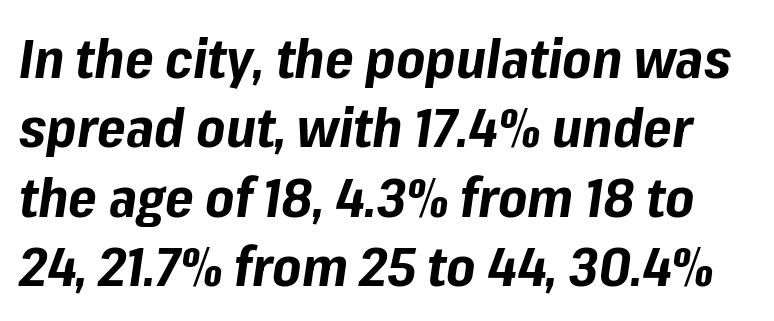
{"italic": "yes", "lean": "right", "slant_degrees": 8, "bold": "yes", "weight": "bold", "width": "normal", "stroke_contrast": "low", "x_height": "medium", "monospaced": "no", "underline": "no", "line_spacing": "normal", "line_spacing_ratio": 1.26, "letter_spacing": "normal", "letter_spacing_em": 0.0, "glyph_px": 55}
